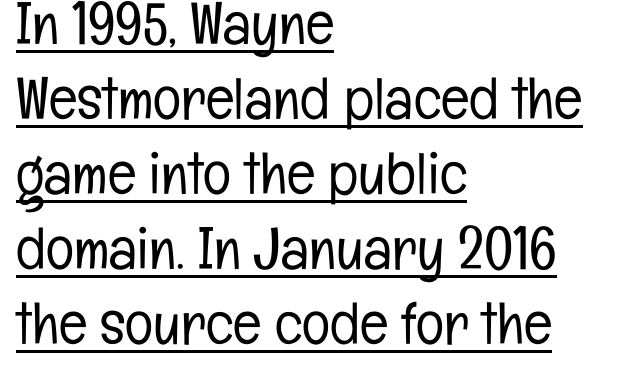
{"serif": "no", "italic": "no", "bold": "no", "weight": "light", "width": "condensed", "stroke_contrast": "low", "x_height": "medium", "monospaced": "no", "underline": "yes", "align": "left", "line_spacing": "normal", "line_spacing_ratio": 1.27, "letter_spacing": "normal", "letter_spacing_em": 0.0, "glyph_px": 59}
